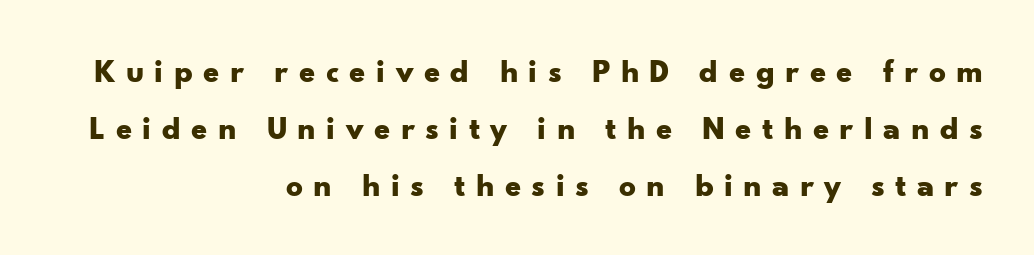
Q: Is the text bold? A: Yes.
Q: Is the text italic (slanted)? A: No, it is upright.
Q: Is the typeface a serif or a sans-serif typeface? A: Sans-serif.
Q: Is the text underlined? A: No.
Q: How is the paragraph aligned? A: Right-aligned.
Q: Is the spacing between letters normal or unusually wide? A: Unusually wide.
Q: Width (condensed, normal, or wide)? A: Wide.
Q: Stroke contrast? A: Low.
Q: x-height? A: Small.
Q: Monospaced? A: No.
